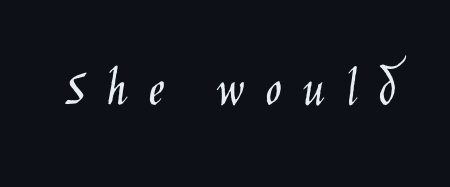
Q: Is the text bold? A: No.
Q: Is the text italic (slanted)? A: Yes.
Q: Is the typeface a serif or a sans-serif typeface? A: Sans-serif.
Q: Is the text underlined? A: No.
Q: Is the spacing between letters normal or unusually wide? A: Unusually wide.
Q: Width (condensed, normal, or wide)? A: Condensed.
Q: Stroke contrast? A: Low.
Q: x-height? A: Large.
Q: Monospaced? A: No.
